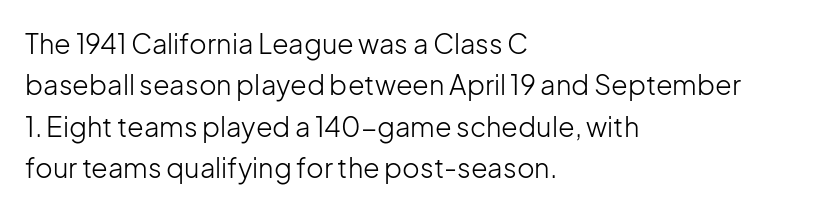
In terms of leading, this rendering sits right in the middle. The lettering stays uniformly vertical, giving the passage a roman look. Decoration check: the copy has no underline. The passage shown is not bold in any degree. How are the letters spaced? Ordinarily, with no added tracking.
